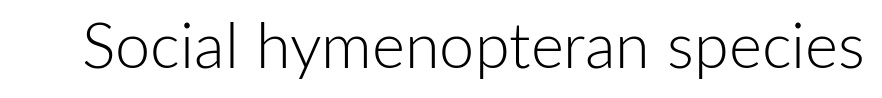
Q: Is the text bold? A: No.
Q: Is the text italic (slanted)? A: No, it is upright.
Q: Is the typeface a serif or a sans-serif typeface? A: Sans-serif.
Q: Is the text underlined? A: No.
Q: Is the spacing between letters normal or unusually wide? A: Normal.
Q: Width (condensed, normal, or wide)? A: Normal.
Q: Stroke contrast? A: Low.
Q: x-height? A: Medium.
Q: Monospaced? A: No.
